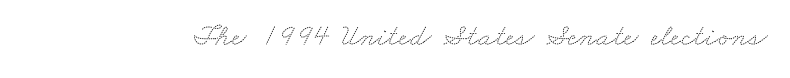
{"serif": "yes", "width": "wide", "stroke_contrast": "medium", "x_height": "small", "monospaced": "no", "underline": "no", "letter_spacing": "normal", "letter_spacing_em": 0.0, "glyph_px": 31}
